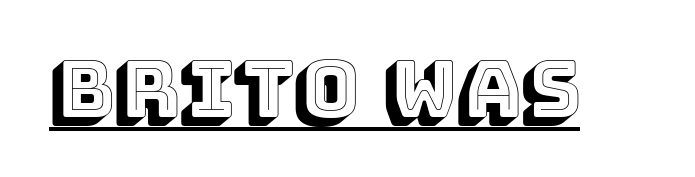
The image shows 78 px text type, upright; set normal letter spacing, underlined; a large x-height.
